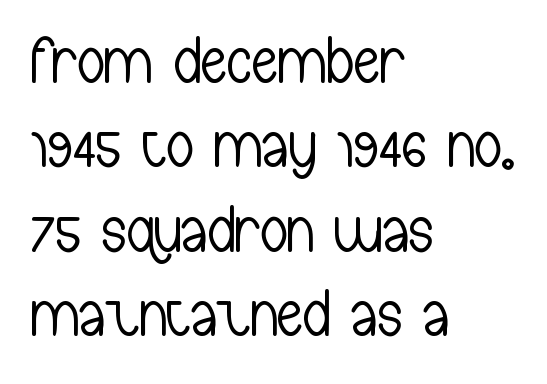
The image shows 67 px light, condensed sans-serif type, upright; set left-aligned, normal line spacing (1.26x), normal letter spacing, not underlined; low stroke contrast and a medium x-height.
